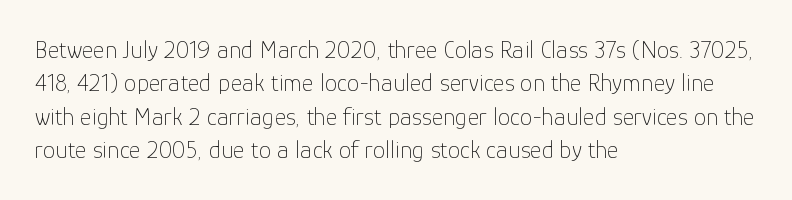
The image shows 25 px text type, upright; set left-aligned, normal line spacing (1.34x), normal letter spacing, not underlined.
